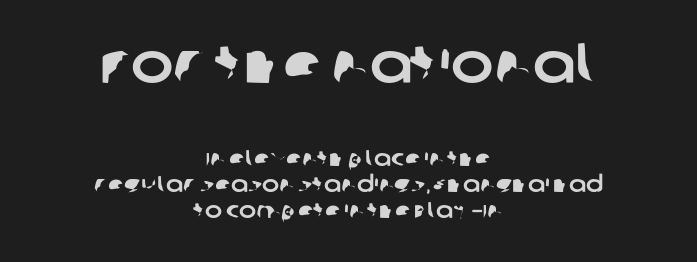
{"serif": "no", "width": "normal", "stroke_contrast": "low", "x_height": "large", "monospaced": "no", "underline": "no", "align": "center", "line_spacing": "tight", "line_spacing_ratio": 1.13, "letter_spacing": "normal", "letter_spacing_em": 0.0, "larger_block": "first", "size_ratio": 2.48, "glyph_px": 57}
